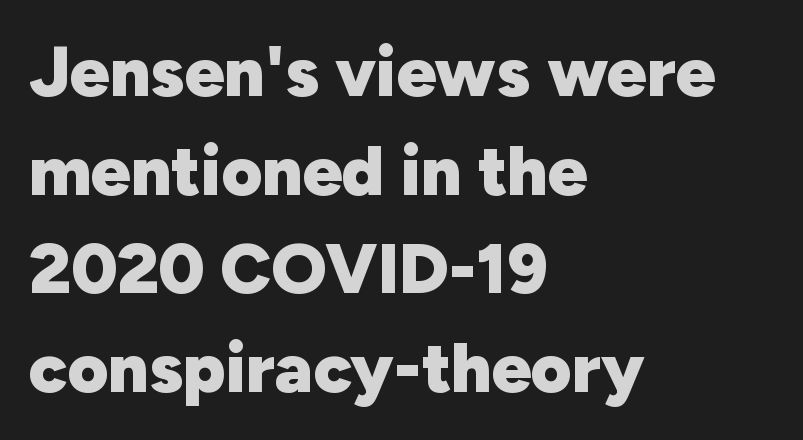
The image shows 70 px heavy sans-serif type, upright; set left-aligned, normal line spacing (1.41x), normal letter spacing, not underlined; low stroke contrast and a medium x-height.
